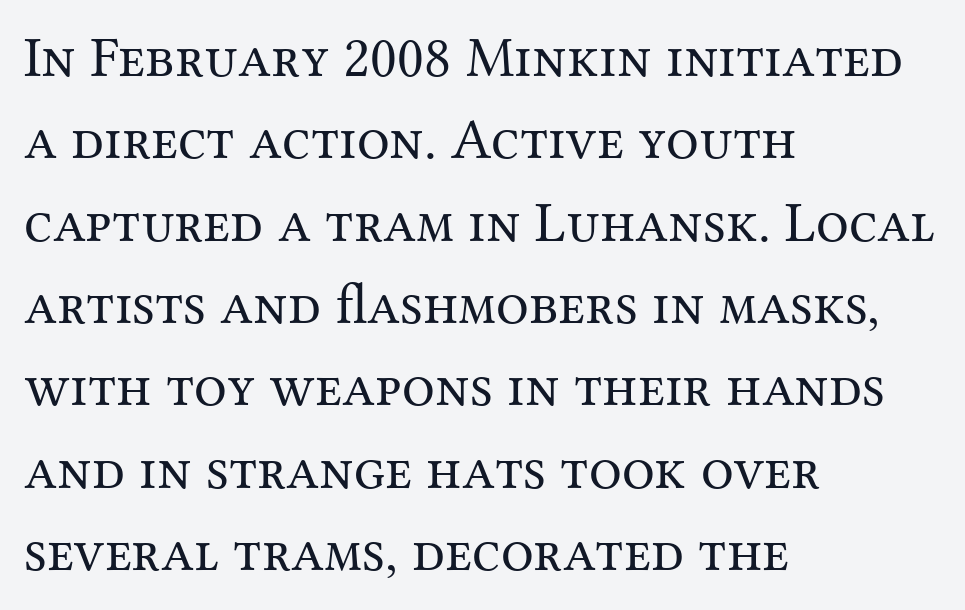
The letters stand upright; this is a roman face. Glyph-to-glyph distance matches everyday printed text. Think of a printed novel: that variable character pitch is what you see here. Decoration check: the copy has no underline. You can tell from the footed stems that serif type was used. The passage shown stacks its lines at a standard gap.
